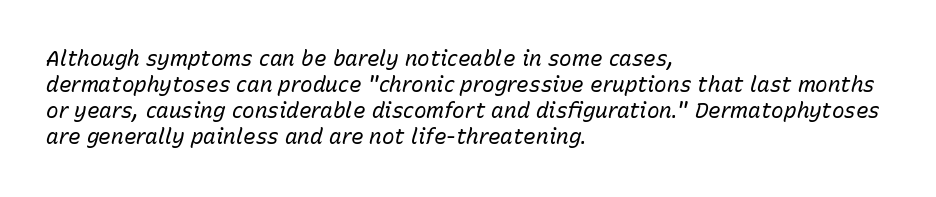
The image shows 21 px text type, italic (leaning right); set left-aligned, line spacing 1.24x, normal letter spacing, not underlined.
